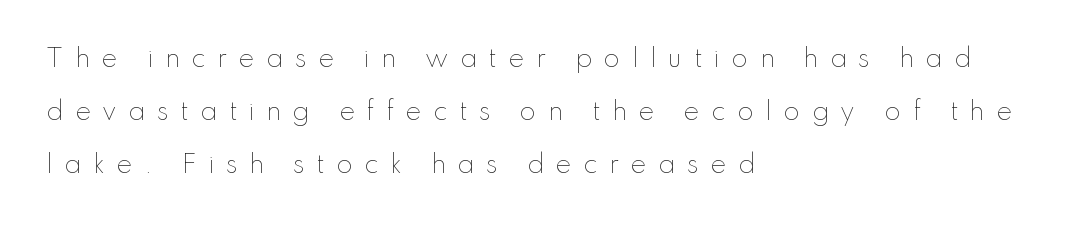
Q: Is the text bold? A: No.
Q: Is the text italic (slanted)? A: No, it is upright.
Q: Is the text underlined? A: No.
Q: How is the paragraph aligned? A: Left-aligned.
Q: Is the spacing between letters normal or unusually wide? A: Unusually wide.
Q: Is the spacing between lines tight, normal or loose? A: Loose.
